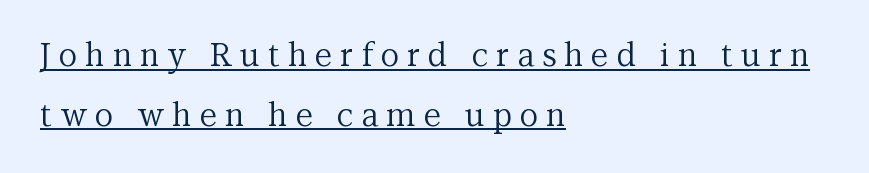
The image shows 32 px regular-weight serif type, upright; set left-aligned, line spacing 1.86x, unusually wide letter spacing (+0.25 em), underlined; medium stroke contrast and a medium x-height.
